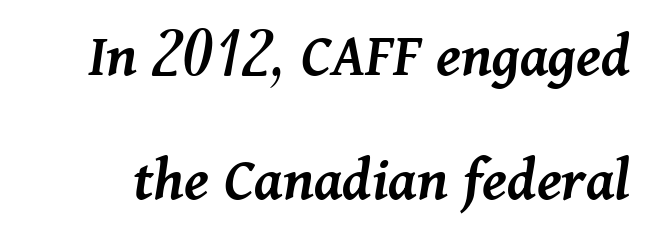
{"italic": "yes", "lean": "right", "slant_degrees": 11, "bold": "semi", "weight": "semibold", "width": "normal", "stroke_contrast": "medium", "x_height": "medium", "monospaced": "no", "underline": "no", "line_spacing": "loose", "line_spacing_ratio": 1.94, "letter_spacing": "normal", "letter_spacing_em": 0.0, "glyph_px": 64}
